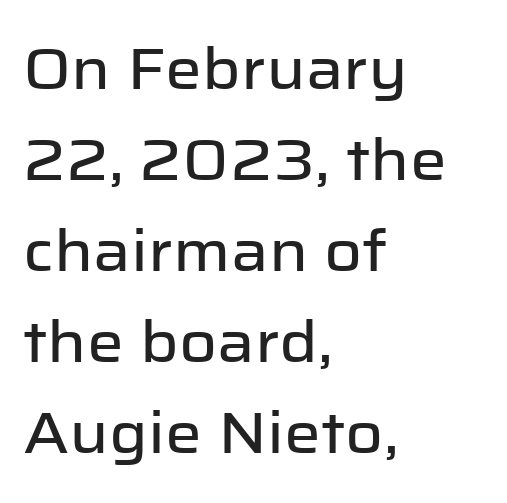
The image shows 58 px sans-serif type, upright; set left-aligned, normal line spacing (1.57x), normal letter spacing, not underlined; low stroke contrast and a medium x-height.
